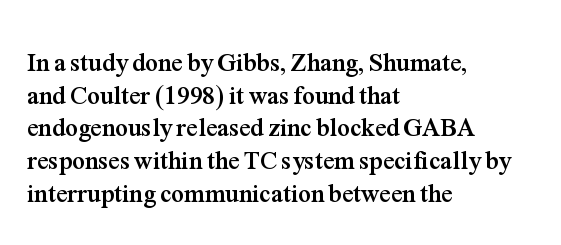
The image shows 25 px bold type, upright; set left-aligned, normal line spacing (1.31x), normal letter spacing, not underlined.
